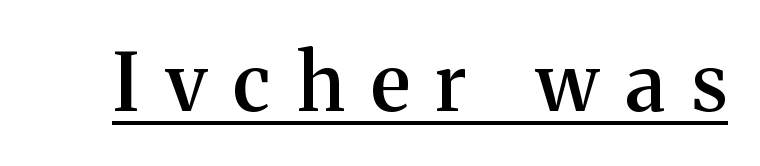
{"serif": "yes", "italic": "no", "bold": "semi", "weight": "semibold", "width": "normal", "stroke_contrast": "medium", "x_height": "medium", "monospaced": "no", "underline": "yes", "letter_spacing": "wide", "letter_spacing_em": 0.34, "glyph_px": 79}
